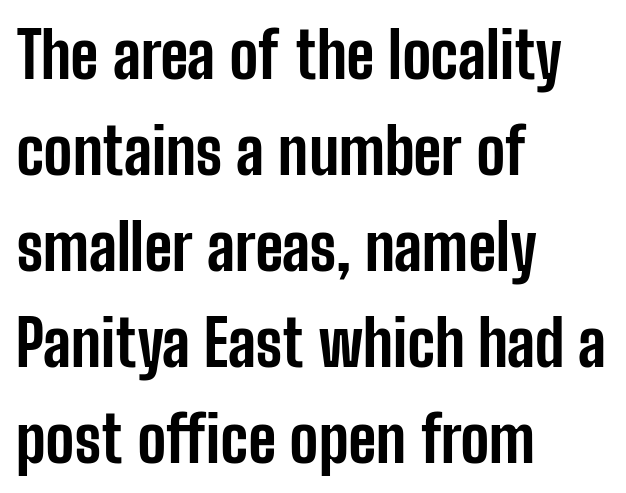
The passage shown is emphatically bold. This rendering features lettering with no underline. You could not count columns in this text — the font is proportionally spaced. Tracking value appears to be zero — textbook default spacing.
